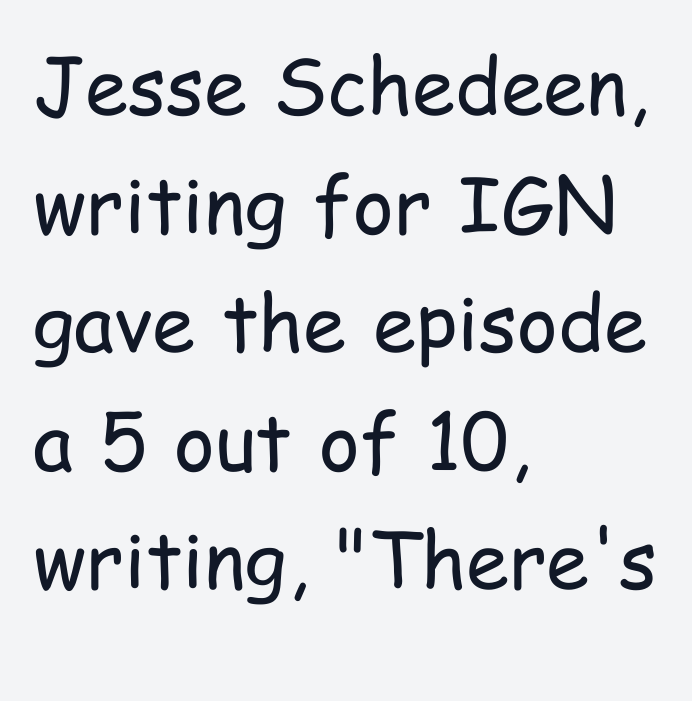
{"serif": "no", "italic": "no", "bold": "no", "weight": "regular", "width": "condensed", "stroke_contrast": "low", "x_height": "medium", "monospaced": "no", "underline": "no", "align": "left", "line_spacing": "normal", "line_spacing_ratio": 1.52, "letter_spacing": "normal", "letter_spacing_em": 0.0, "glyph_px": 78}
